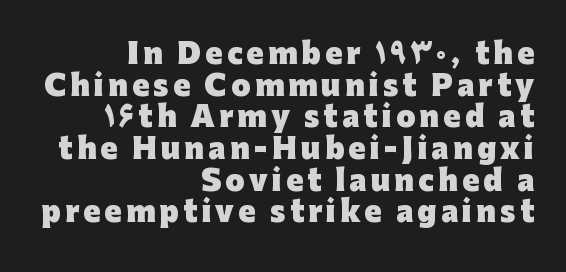
Plenty of ink on the page — the face is bold. The typeface chosen for these lines omits serifs. A flush-right, rag-left setting is used for this passage. Is there much room between lines? No — they nearly touch.
